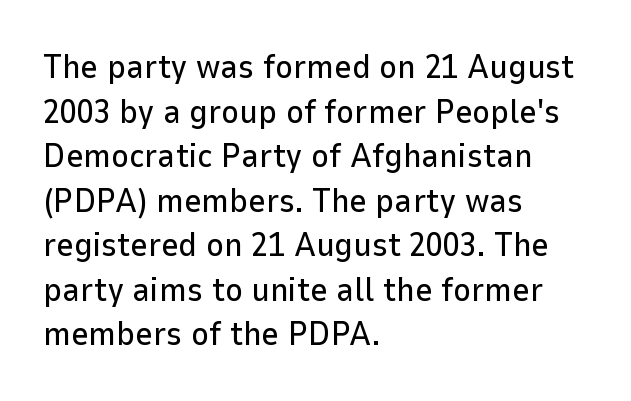
The passage shown is typeset with a sans-serif family. Character widths vary here, with narrow letters taking less room than wide ones. Vertically, the passage feels balanced, rows spaced as you'd expect. Between one letter and the next there's only the usual sliver of space. These lines stack with their left ends in a neat column. In terms of posture, this sample is upright.
